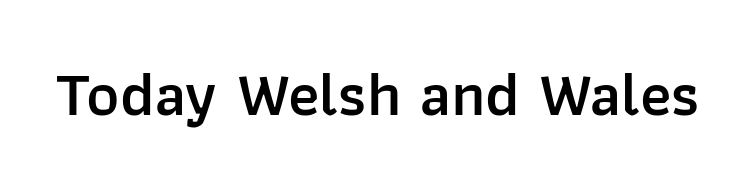
{"serif": "no", "italic": "no", "bold": "semi", "weight": "semibold", "width": "normal", "stroke_contrast": "low", "x_height": "medium", "monospaced": "no", "underline": "no", "letter_spacing": "normal", "letter_spacing_em": 0.0, "glyph_px": 63}
